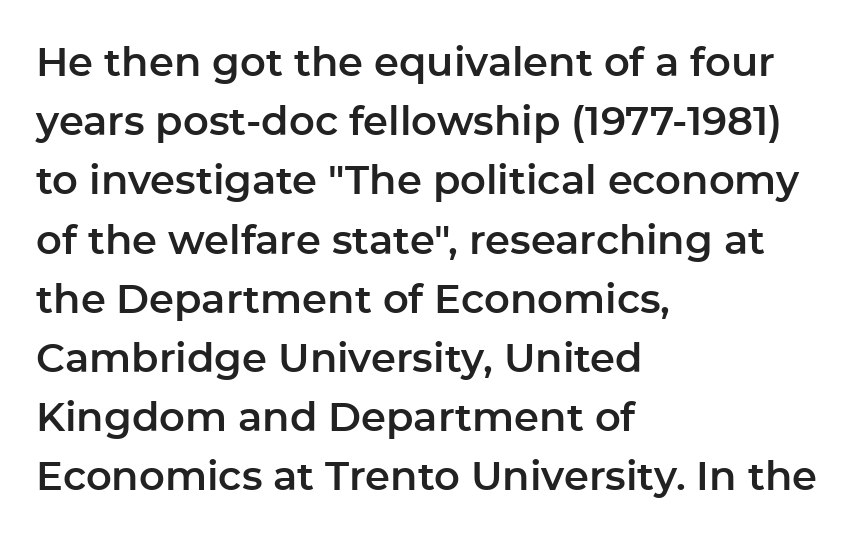
Q: Is the text italic (slanted)? A: No, it is upright.
Q: Is the typeface a serif or a sans-serif typeface? A: Sans-serif.
Q: Is the text underlined? A: No.
Q: How is the paragraph aligned? A: Left-aligned.
Q: Is the spacing between letters normal or unusually wide? A: Normal.
Q: Is the spacing between lines tight, normal or loose? A: Normal.
Q: Width (condensed, normal, or wide)? A: Normal.
Q: Stroke contrast? A: Low.
Q: x-height? A: Medium.
Q: Monospaced? A: No.
